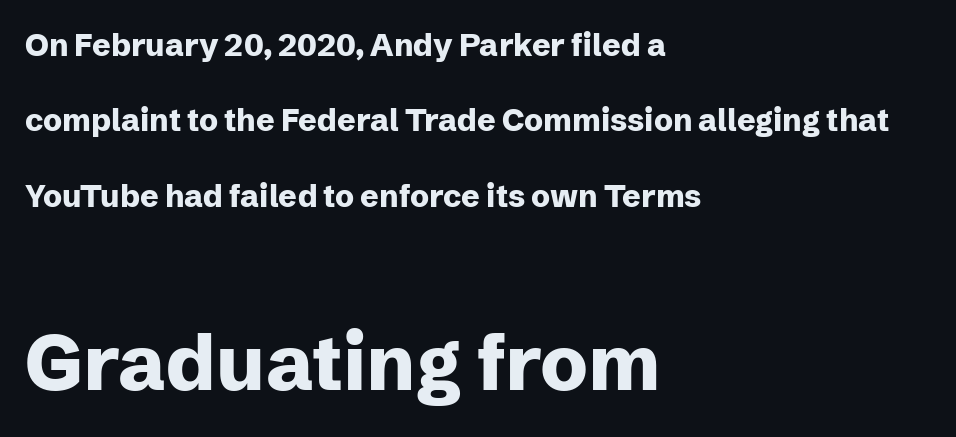
The image shows 78 px heavy sans-serif type, upright; set left-aligned, loose line spacing (2.43x), normal letter spacing, not underlined; the second (bottom) block is 2.52x larger; low stroke contrast and a medium x-height.
